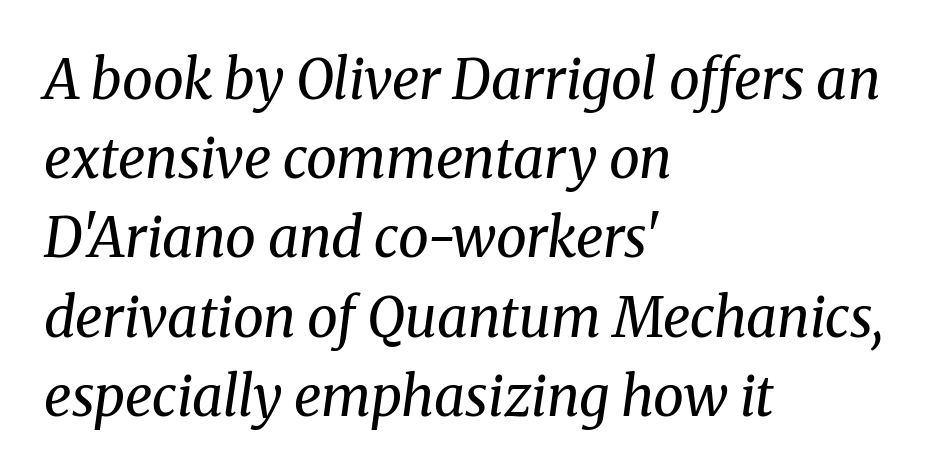
Is the letter spacing exaggerated? No — it looks like the ordinary default. Normally led — the rows are evenly, conventionally spaced. Small tapered or slab feet sit at the stroke ends, so this counts as serif. Clear beneath every line of the passage. Letters have the restrained weight of plain body copy at most. Alignment: flush left.
